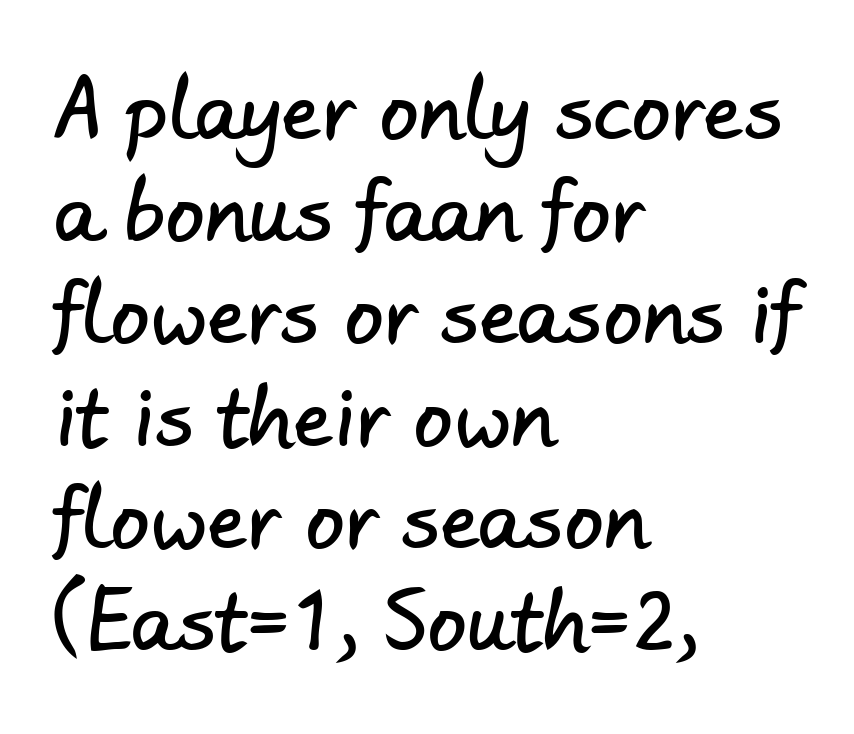
The image shows 78 px sans-serif type; set left-aligned, normal line spacing (1.31x), normal letter spacing, not underlined; low stroke contrast and a small x-height.
